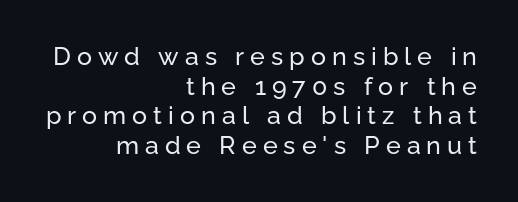
{"italic": "no", "underline": "no", "align": "right", "line_spacing_ratio": 1.19, "letter_spacing": "wide", "letter_spacing_em": 0.24, "glyph_px": 25}
